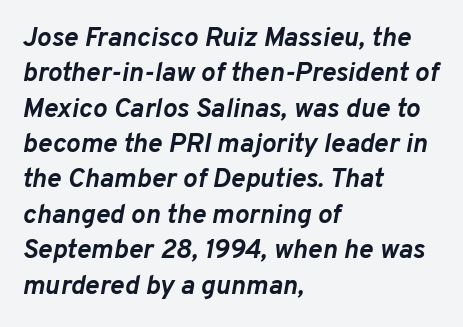
{"italic": "yes", "lean": "right", "slant_degrees": 10, "bold": "yes", "underline": "no", "align": "left", "line_spacing": "normal", "line_spacing_ratio": 1.31, "letter_spacing": "normal", "letter_spacing_em": 0.0, "glyph_px": 27}
